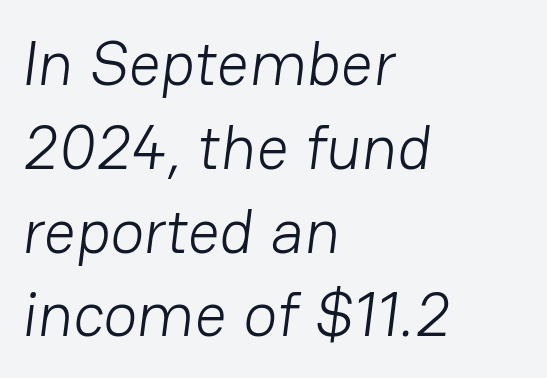
Any mark beneath the type? The region is blank. The rendering uses a moderate line-height, typical for paragraphs. The text was rendered using a sans face with plain stroke endings. A student would call this left alignment; a typographer would say flush left, rag right. Spacing verdict: proportional, widths tailored to each character. No heavy texture on the line: the type isn't bold.
